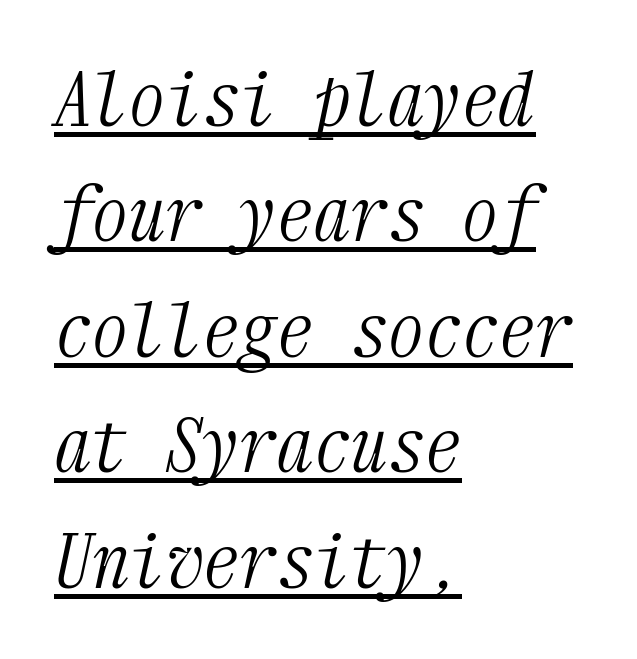
The strokes are not fattened; the text isn't bold. Underlining? Definitely there. Letter spacing: default. Are there feet on the stems? There are — it's a serif. A typesetter would call this monospace, since all characters share one set width. Successive baselines arrive at the customary interval.
